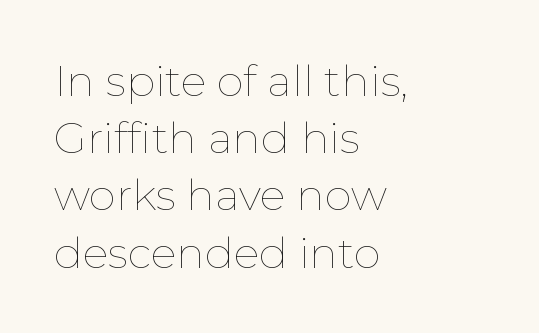
A typesetter would mark this as roman, not italic. Type without underlining. Which margin do the lines hug? The left one — the right edge is uneven. There is no visible air inserted between adjacent glyphs.
